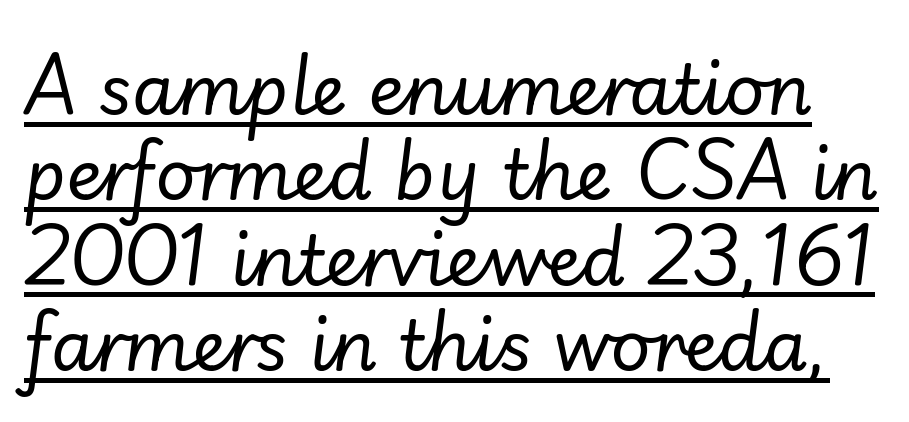
{"italic": "yes", "lean": "right", "slant_degrees": 7, "bold": "no", "weight": "regular", "width": "normal", "stroke_contrast": "low", "x_height": "small", "monospaced": "no", "underline": "yes", "line_spacing_ratio": 1.22, "letter_spacing": "normal", "letter_spacing_em": 0.0, "glyph_px": 70}
